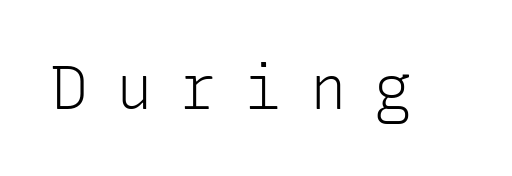
Q: Is the text bold? A: No.
Q: Is the text italic (slanted)? A: No, it is upright.
Q: Is the typeface a serif or a sans-serif typeface? A: Sans-serif.
Q: Is the text underlined? A: No.
Q: Is the spacing between letters normal or unusually wide? A: Unusually wide.
Q: Width (condensed, normal, or wide)? A: Normal.
Q: Stroke contrast? A: Low.
Q: x-height? A: Medium.
Q: Monospaced? A: Yes.
